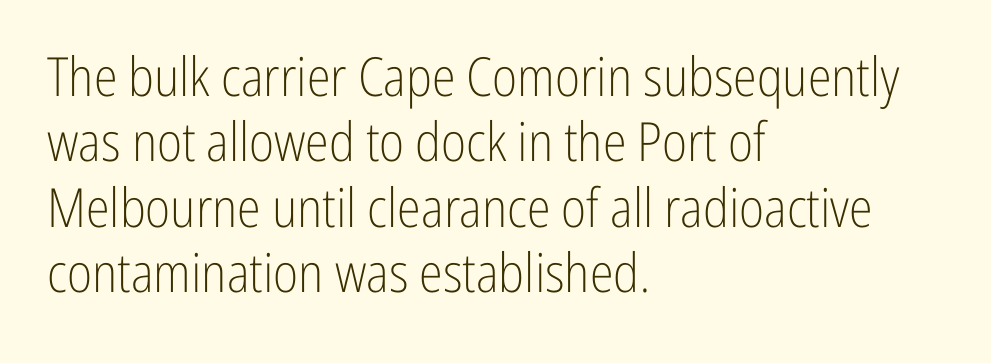
Q: Is the text bold? A: No.
Q: Is the text italic (slanted)? A: No, it is upright.
Q: Is the typeface a serif or a sans-serif typeface? A: Sans-serif.
Q: Is the text underlined? A: No.
Q: How is the paragraph aligned? A: Left-aligned.
Q: Is the spacing between letters normal or unusually wide? A: Normal.
Q: Width (condensed, normal, or wide)? A: Condensed.
Q: Stroke contrast? A: Low.
Q: x-height? A: Medium.
Q: Monospaced? A: No.
